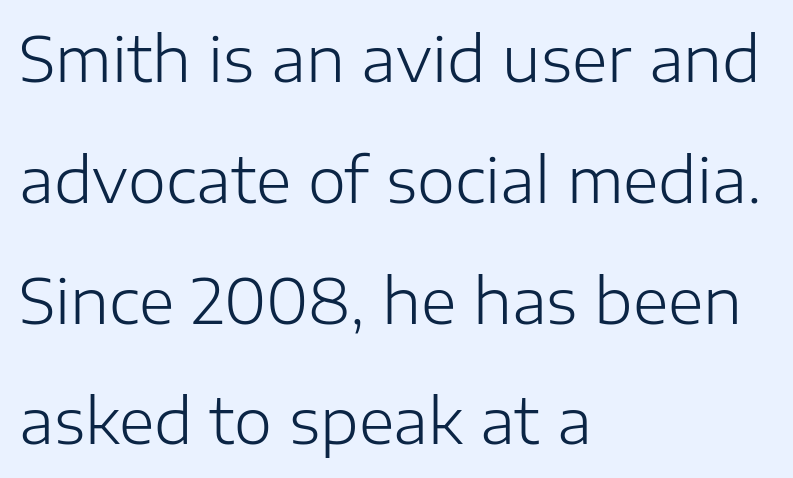
{"serif": "no", "italic": "no", "bold": "no", "weight": "light", "width": "normal", "stroke_contrast": "low", "x_height": "medium", "monospaced": "no", "underline": "no", "align": "left", "line_spacing": "loose", "line_spacing_ratio": 1.98, "letter_spacing": "normal", "letter_spacing_em": 0.0, "glyph_px": 61}
